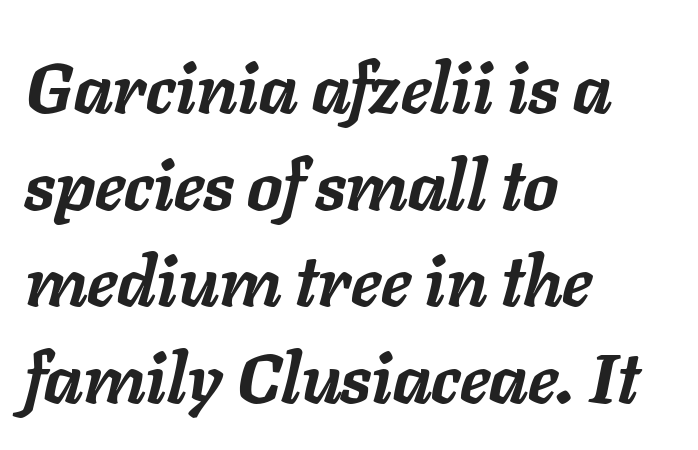
{"italic": "yes", "lean": "right", "slant_degrees": 11, "bold": "yes", "weight": "semibold", "width": "normal", "stroke_contrast": "low", "x_height": "medium", "monospaced": "no", "underline": "no", "align": "left", "line_spacing": "normal", "line_spacing_ratio": 1.38, "letter_spacing": "normal", "letter_spacing_em": 0.0, "glyph_px": 70}
